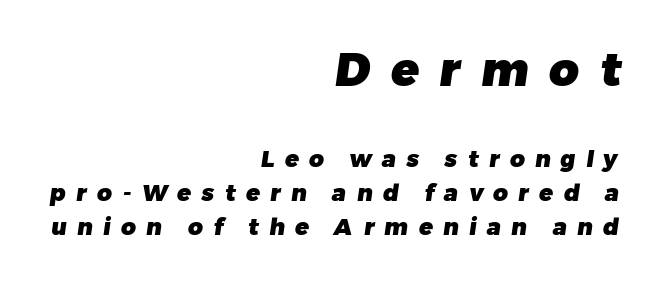
Q: Is the text bold? A: Yes.
Q: Is the typeface a serif or a sans-serif typeface? A: Sans-serif.
Q: Is the text underlined? A: No.
Q: How is the paragraph aligned? A: Right-aligned.
Q: Is the spacing between letters normal or unusually wide? A: Unusually wide.
Q: Is the spacing between lines tight, normal or loose? A: Normal.
Q: Which block of text is set in a larger size, the first (top) or the second (bottom)? A: The first (top) one.
Q: Width (condensed, normal, or wide)? A: Normal.
Q: Stroke contrast? A: Low.
Q: x-height? A: Medium.
Q: Monospaced? A: No.
